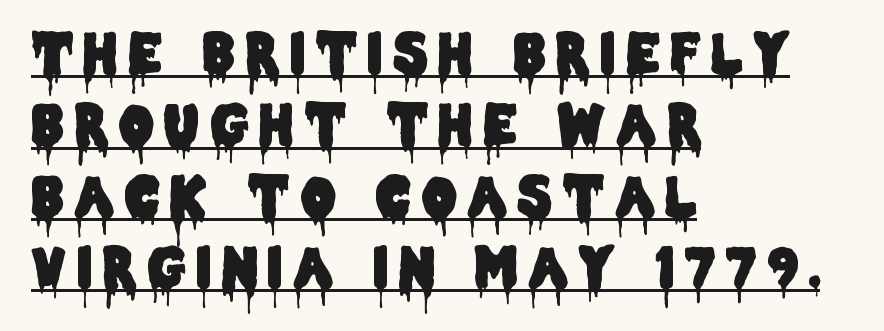
{"serif": "no", "italic": "no", "width": "condensed", "stroke_contrast": "low", "x_height": "large", "monospaced": "no", "underline": "yes", "align": "left", "line_spacing": "normal", "line_spacing_ratio": 1.32, "letter_spacing": "wide", "letter_spacing_em": 0.2, "glyph_px": 54}
